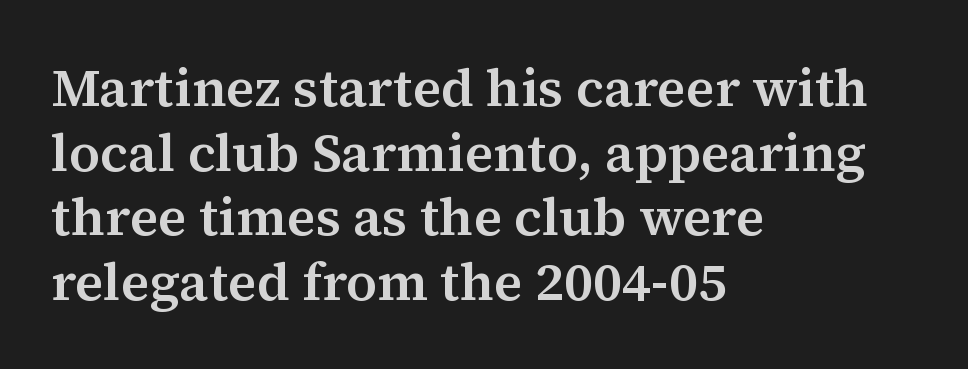
This is the regular roman posture of the typeface. In terms of letterform style, serifs are clearly present. The text block is weighted toward the left margin, trailing off unevenly rightward. Each letter keeps its own natural width here, so spacing adapts to shape. Honestly, there is no underline to notice here at all. Characters follow at the spacing the type designer built in.
